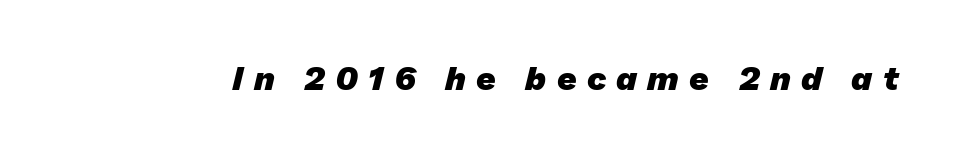
The image shows 34 px heavy sans-serif type; set unusually wide letter spacing (+0.3 em), not underlined; low stroke contrast and a medium x-height.
